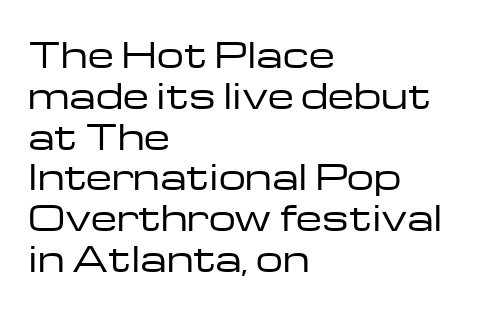
Heaviness? Minimal to ordinary, like unemphasized prose. Words float on clear page, feet unadorned. Nothing sits at the stroke ends, so this counts as sans-serif. The letters sit at their default tracking, neither squeezed nor spread.
